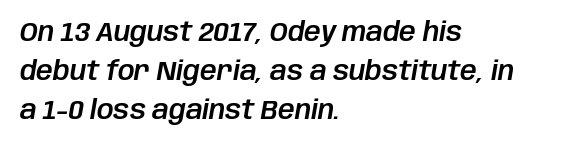
Q: Is the text italic (slanted)? A: Yes, it leans right by about 10 degrees.
Q: Is the text underlined? A: No.
Q: How is the paragraph aligned? A: Left-aligned.
Q: Is the spacing between letters normal or unusually wide? A: Normal.
Q: Is the spacing between lines tight, normal or loose? A: Normal.
